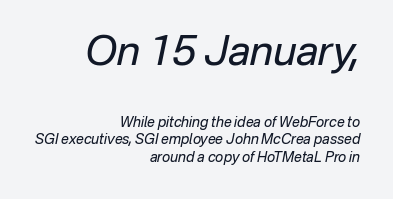
Q: Is the text bold? A: No.
Q: Is the text italic (slanted)? A: Yes, it leans right by about 12 degrees.
Q: Is the text underlined? A: No.
Q: How is the paragraph aligned? A: Right-aligned.
Q: Is the spacing between letters normal or unusually wide? A: Normal.
Q: Which block of text is set in a larger size, the first (top) or the second (bottom)? A: The first (top) one.
Q: Width (condensed, normal, or wide)? A: Normal.
Q: Stroke contrast? A: Low.
Q: x-height? A: Medium.
Q: Monospaced? A: No.
